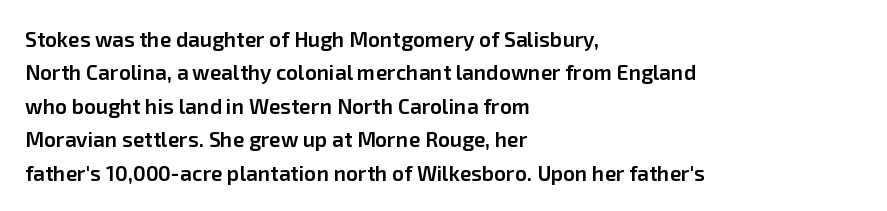
{"italic": "no", "bold": "semi", "underline": "no", "align": "left", "line_spacing": "normal", "line_spacing_ratio": 1.59, "letter_spacing": "normal", "letter_spacing_em": 0.0, "glyph_px": 21}
